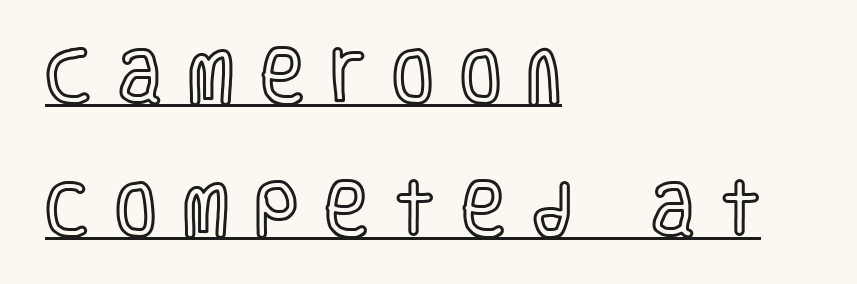
Q: Is the text italic (slanted)? A: No, it is upright.
Q: Is the text underlined? A: Yes.
Q: How is the paragraph aligned? A: Left-aligned.
Q: Is the spacing between letters normal or unusually wide? A: Unusually wide.
Q: Is the spacing between lines tight, normal or loose? A: Loose.
Q: Width (condensed, normal, or wide)? A: Condensed.
Q: x-height? A: Large.
Q: Monospaced? A: No.
